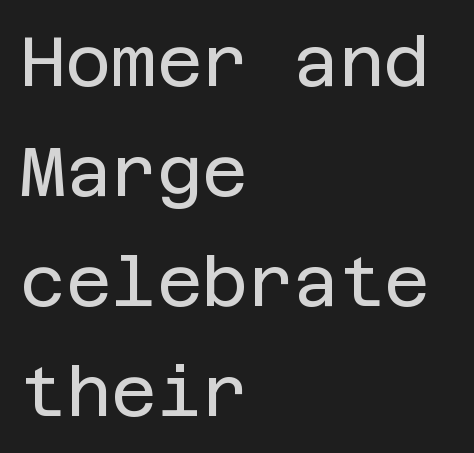
The setting favours the left margin, as ordinary paragraphs usually do. Leading matches the norm, producing a regular column. To sum up the face: it is a sans, with no serifs. The space directly below the letters is spotless. A light-to-regular cut is what we see here. Nobody touched the tracking dial on this one.
